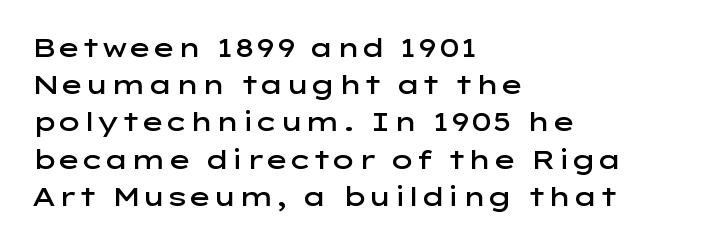
The strokes are fattened partway — semibold, not bold. The rendering uses a moderate line-height, typical for paragraphs. This sample uses plain, unmodified letter spacing. Any mark beneath the type? The region is blank.
